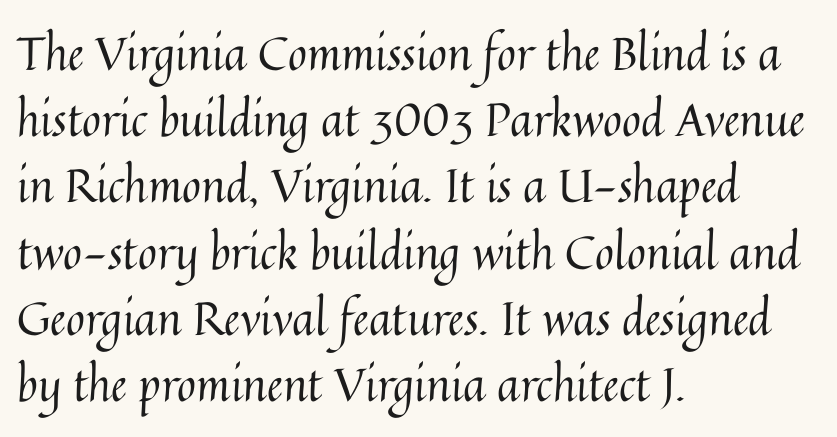
Reading down the column, the eye jumps a familiar distance to each next line. Check under the words: just untouched page. Is the stroke heavy? The answer is a plain regular-or-lighter.
